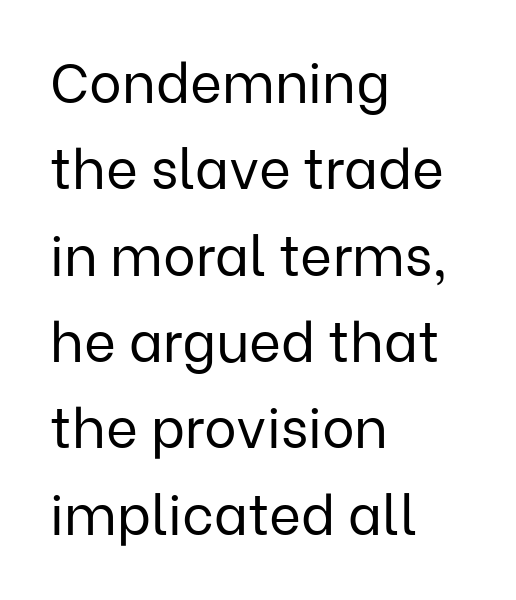
The image shows 55 px regular-weight sans-serif type, upright; set left-aligned, normal line spacing (1.57x), normal letter spacing, not underlined; low stroke contrast and a medium x-height.
